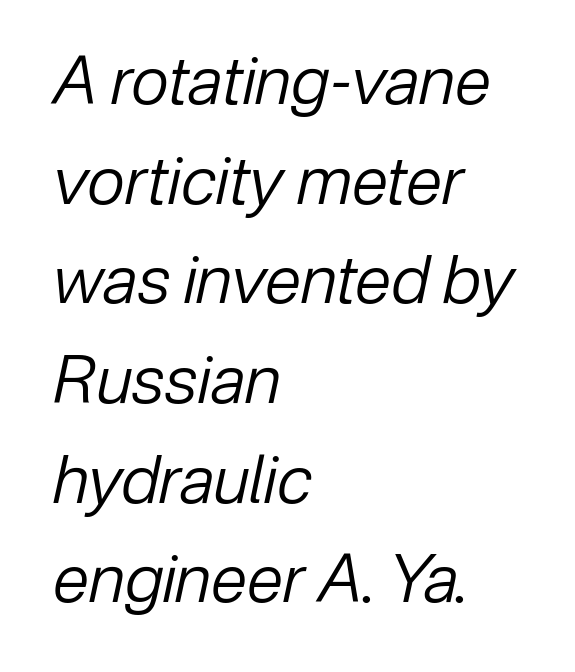
{"italic": "yes", "lean": "right", "slant_degrees": 12, "bold": "no", "weight": "regular", "width": "normal", "stroke_contrast": "low", "x_height": "medium", "monospaced": "no", "underline": "no", "align": "left", "line_spacing": "normal", "line_spacing_ratio": 1.51, "letter_spacing": "normal", "letter_spacing_em": 0.0, "glyph_px": 66}
